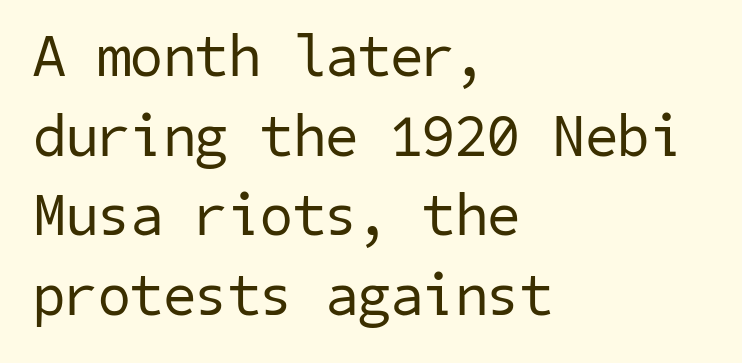
{"serif": "no", "bold": "no", "weight": "regular", "width": "normal", "stroke_contrast": "low", "x_height": "medium", "underline": "no", "align": "left", "line_spacing": "normal", "line_spacing_ratio": 1.35, "letter_spacing": "normal", "letter_spacing_em": 0.0, "glyph_px": 59}
